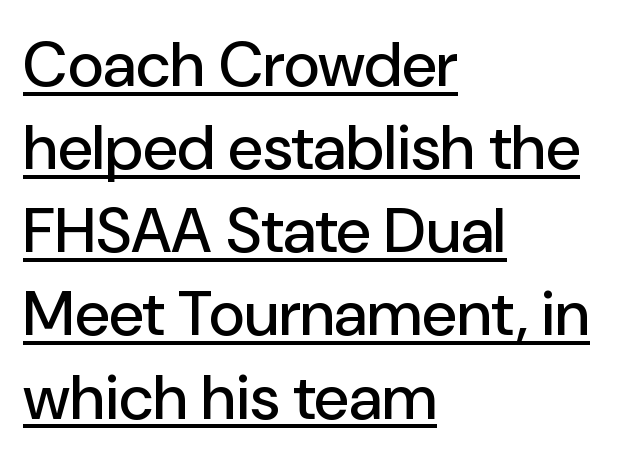
Q: Is the text italic (slanted)? A: No, it is upright.
Q: Is the typeface a serif or a sans-serif typeface? A: Sans-serif.
Q: Is the text underlined? A: Yes.
Q: How is the paragraph aligned? A: Left-aligned.
Q: Is the spacing between letters normal or unusually wide? A: Normal.
Q: Is the spacing between lines tight, normal or loose? A: Normal.
Q: Width (condensed, normal, or wide)? A: Normal.
Q: Stroke contrast? A: Low.
Q: x-height? A: Medium.
Q: Monospaced? A: No.
